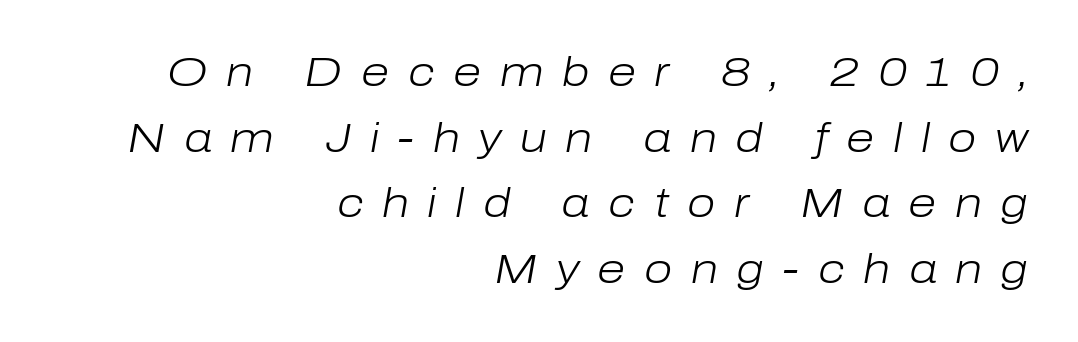
{"italic": "yes", "lean": "right", "slant_degrees": 10, "bold": "no", "weight": "light", "width": "normal", "stroke_contrast": "low", "x_height": "medium", "monospaced": "no", "underline": "no", "align": "right", "line_spacing": "normal", "line_spacing_ratio": 1.6, "letter_spacing": "wide", "letter_spacing_em": 0.45, "glyph_px": 41}
